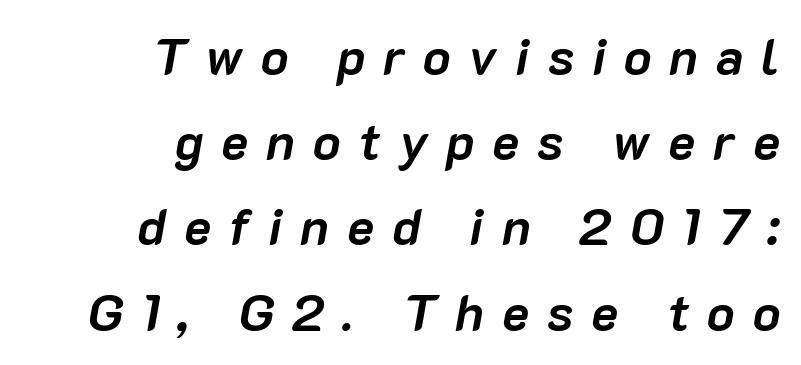
The image shows 51 px semibold type, italic (leaning right); set right-aligned, normal line spacing (1.67x), unusually wide letter spacing (+0.35 em), not underlined; low stroke contrast and a medium x-height.
